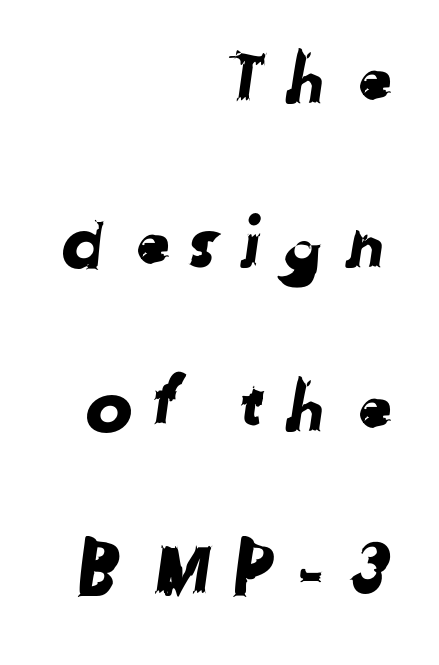
The lines in this sample share a right terminus and differ only in where they begin. Substantial extra tracking has been applied to these lines. Vertically, the passage feels expansive, rows floating well apart. Examine the stroke ends and you'll find no serifs.
